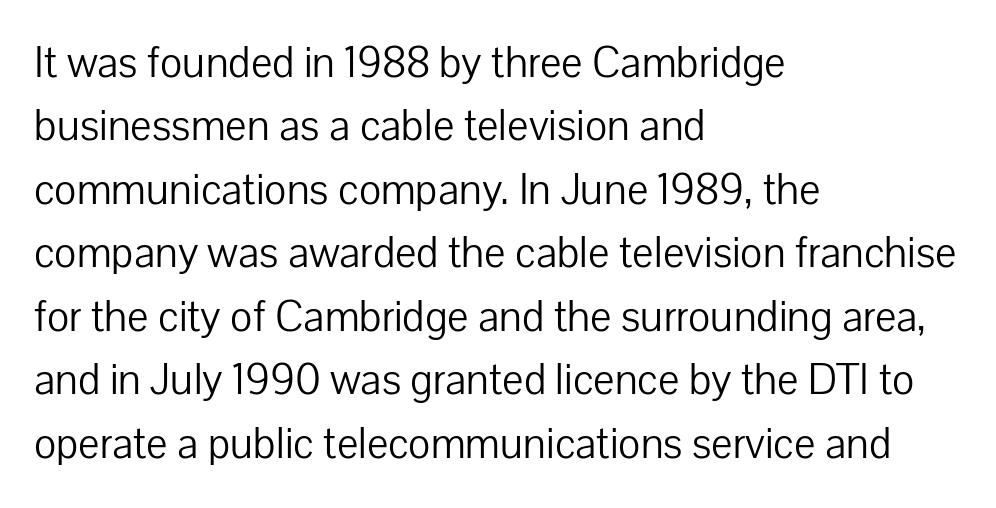
The leading is moderate, giving the passage an even texture. A typesetter would call this zero additional tracking. The passage is arranged the way most books set body copy — flush left. Rendered with straight, roman letterforms.
